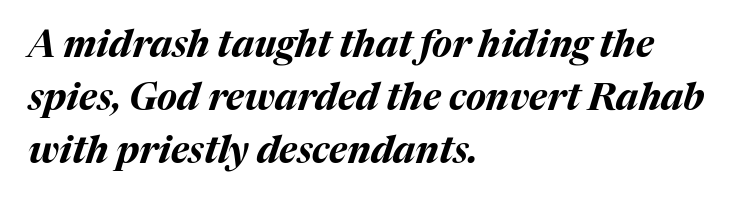
Successive baselines arrive at the customary interval. The typesetter chose a ragged-right arrangement here. Nobody touched the tracking dial on this one. Quick note: underline off. This sample uses an oblique cut, with every glyph tilted off the vertical.
